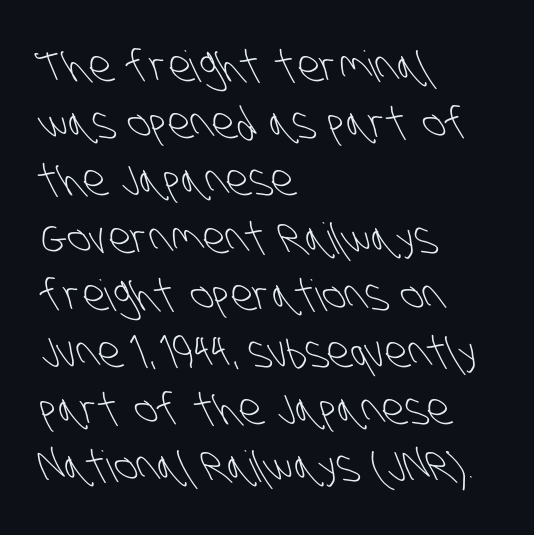
The image shows 43 px light, condensed sans-serif type; set left-aligned, normal line spacing (1.33x), normal letter spacing, not underlined; low stroke contrast and a large x-height.
